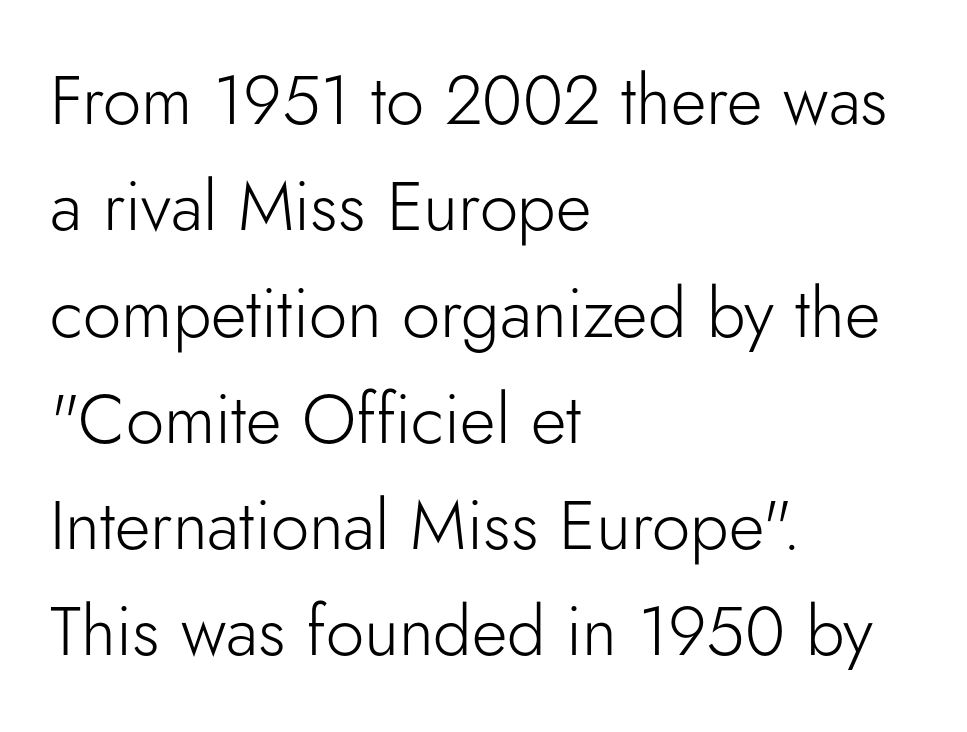
Q: Is the text bold? A: No.
Q: Is the text italic (slanted)? A: No, it is upright.
Q: Is the typeface a serif or a sans-serif typeface? A: Sans-serif.
Q: Is the text underlined? A: No.
Q: How is the paragraph aligned? A: Left-aligned.
Q: Is the spacing between letters normal or unusually wide? A: Normal.
Q: Is the spacing between lines tight, normal or loose? A: Normal.
Q: Width (condensed, normal, or wide)? A: Normal.
Q: Stroke contrast? A: Low.
Q: x-height? A: Small.
Q: Monospaced? A: No.
